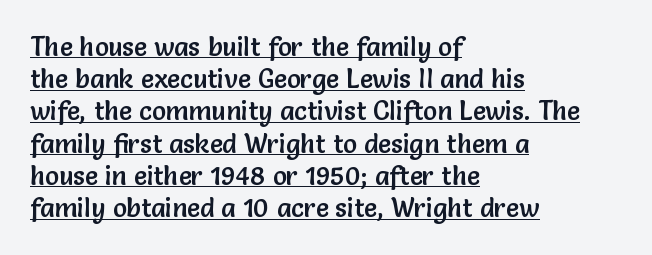
Short and long lines alike share a common starting point at left. Letter spacing: default. The letters stand straight up with perfectly vertical stems. Has an underline been added? It has.
